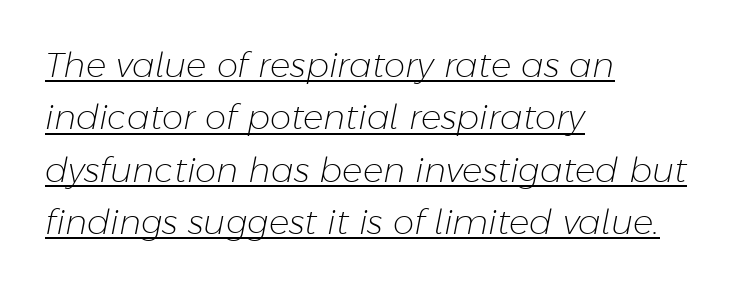
Q: Is the text bold? A: No.
Q: Is the text italic (slanted)? A: Yes, it leans right by about 11 degrees.
Q: Is the text underlined? A: Yes.
Q: How is the paragraph aligned? A: Left-aligned.
Q: Is the spacing between letters normal or unusually wide? A: Normal.
Q: Is the spacing between lines tight, normal or loose? A: Normal.
Q: Width (condensed, normal, or wide)? A: Normal.
Q: Stroke contrast? A: Low.
Q: x-height? A: Medium.
Q: Monospaced? A: No.
